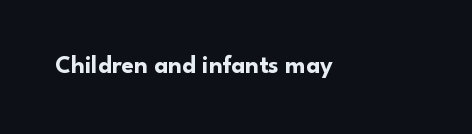
{"italic": "no", "bold": "yes", "underline": "no", "letter_spacing": "normal", "letter_spacing_em": 0.0, "glyph_px": 25}
